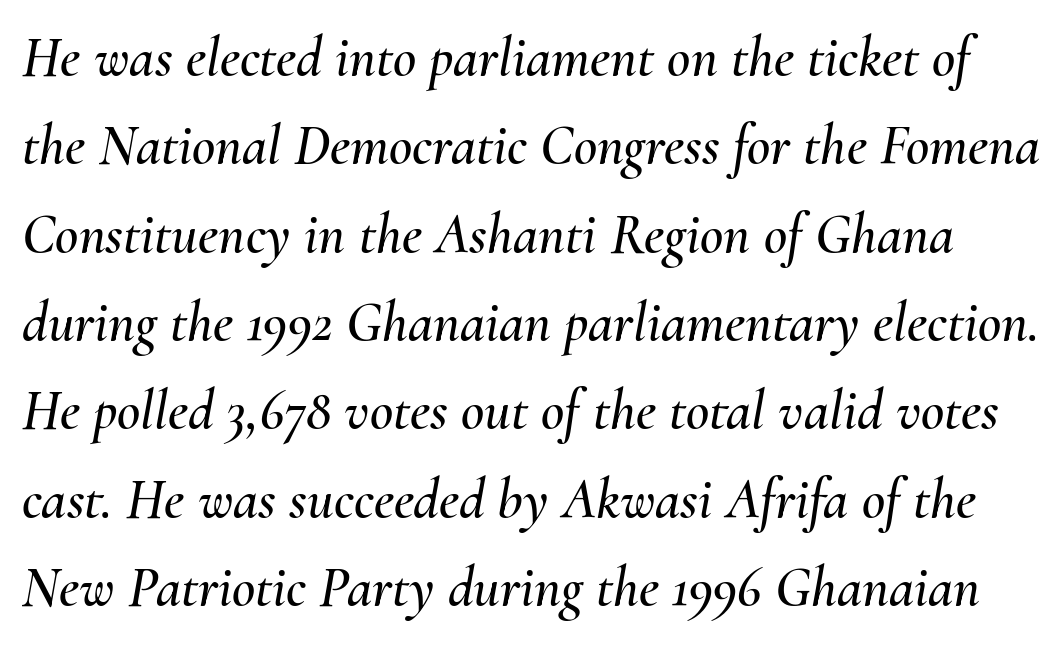
The image shows 57 px text type, italic (leaning right); set normal line spacing (1.55x), normal letter spacing, not underlined; medium stroke contrast and a small x-height.
